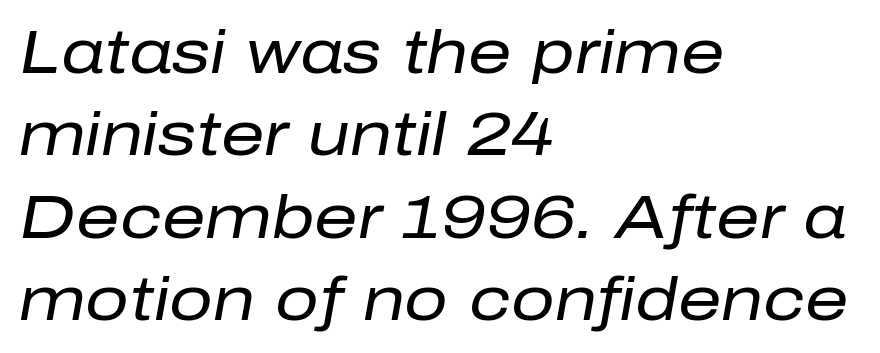
The image shows 61 px regular-weight type, italic (leaning right); set left-aligned, normal line spacing (1.35x), normal letter spacing, not underlined; low stroke contrast and a medium x-height.
